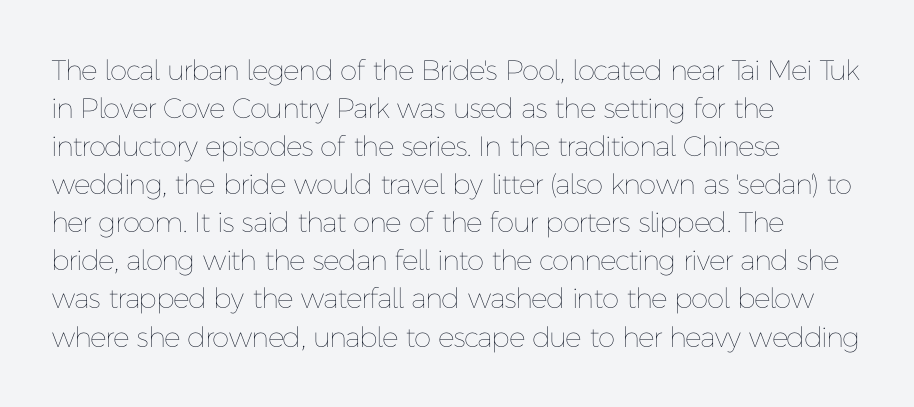
Q: Is the text bold? A: No.
Q: Is the text italic (slanted)? A: No, it is upright.
Q: Is the text underlined? A: No.
Q: How is the paragraph aligned? A: Left-aligned.
Q: Is the spacing between letters normal or unusually wide? A: Normal.
Q: Is the spacing between lines tight, normal or loose? A: Normal.
Q: Width (condensed, normal, or wide)? A: Normal.
Q: Stroke contrast? A: Low.
Q: x-height? A: Medium.
Q: Monospaced? A: No.
